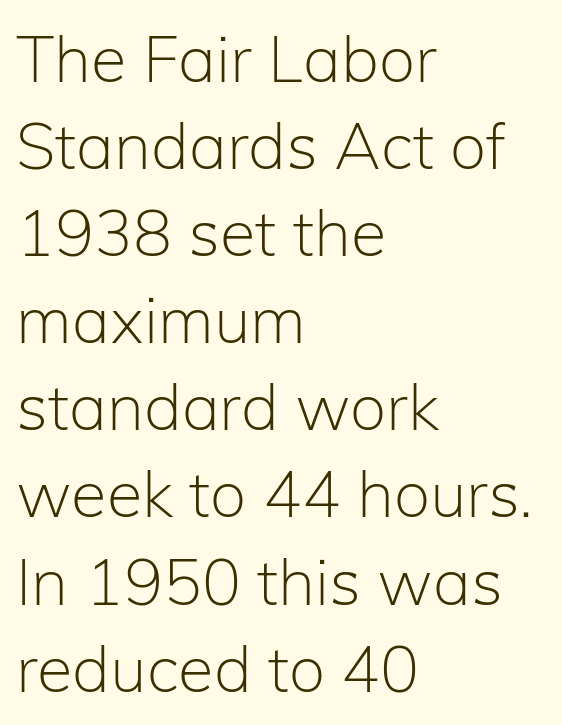
{"serif": "no", "italic": "no", "bold": "no", "weight": "light", "width": "normal", "stroke_contrast": "low", "x_height": "medium", "monospaced": "no", "underline": "no", "align": "left", "line_spacing": "normal", "line_spacing_ratio": 1.34, "letter_spacing": "normal", "letter_spacing_em": 0.0, "glyph_px": 65}
